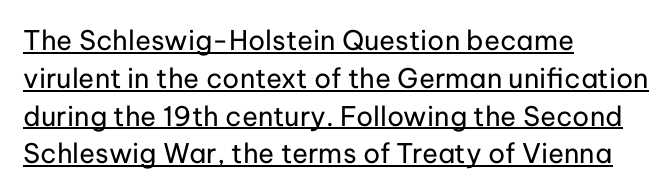
{"italic": "no", "bold": "no", "underline": "yes", "align": "left", "line_spacing": "normal", "line_spacing_ratio": 1.4, "letter_spacing": "normal", "letter_spacing_em": 0.0, "glyph_px": 27}
